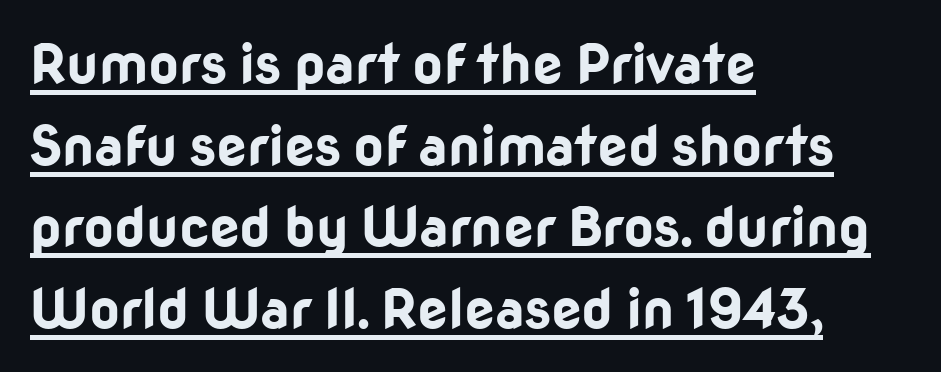
The image shows 54 px bold sans-serif type, upright; set left-aligned, normal line spacing (1.51x), normal letter spacing, underlined; low stroke contrast and a medium x-height.
